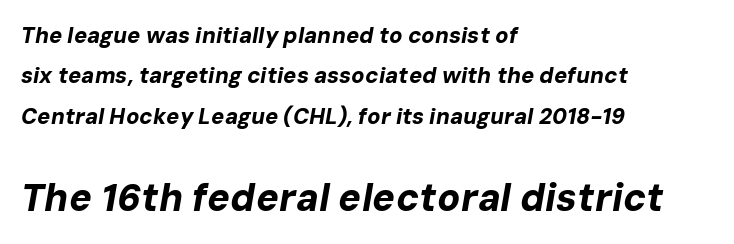
Q: Is the text bold? A: Yes.
Q: Is the text italic (slanted)? A: Yes, it leans right by about 10 degrees.
Q: Is the text underlined? A: No.
Q: How is the paragraph aligned? A: Left-aligned.
Q: Is the spacing between letters normal or unusually wide? A: Normal.
Q: Which block of text is set in a larger size, the first (top) or the second (bottom)? A: The second (bottom) one.
Q: Width (condensed, normal, or wide)? A: Normal.
Q: Stroke contrast? A: Low.
Q: x-height? A: Medium.
Q: Monospaced? A: No.
